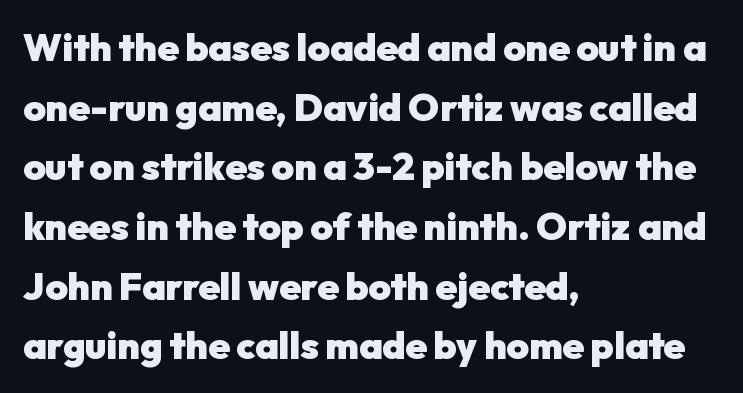
The image shows 38 px heavy sans-serif type, upright; set left-aligned, normal line spacing (1.57x), normal letter spacing, not underlined; low stroke contrast and a medium x-height.
